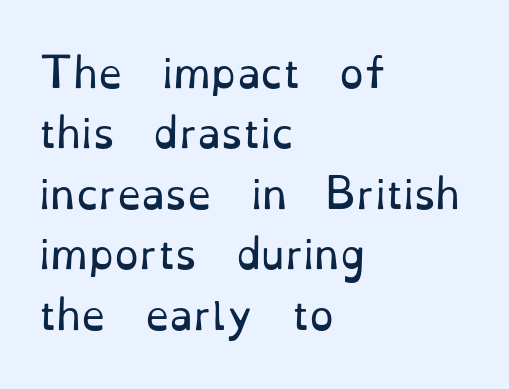
Q: Is the text bold? A: No.
Q: Is the text italic (slanted)? A: No, it is upright.
Q: Is the typeface a serif or a sans-serif typeface? A: Sans-serif.
Q: Is the text underlined? A: No.
Q: How is the paragraph aligned? A: Left-aligned.
Q: Is the spacing between letters normal or unusually wide? A: Normal.
Q: Is the spacing between lines tight, normal or loose? A: Normal.
Q: Width (condensed, normal, or wide)? A: Normal.
Q: Stroke contrast? A: Low.
Q: x-height? A: Small.
Q: Monospaced? A: No.
